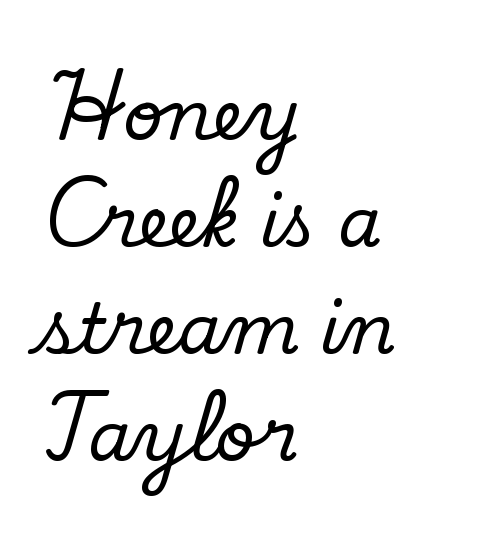
The image shows 69 px serif type; set left-aligned, normal line spacing (1.55x), normal letter spacing, not underlined; low stroke contrast and a small x-height.
